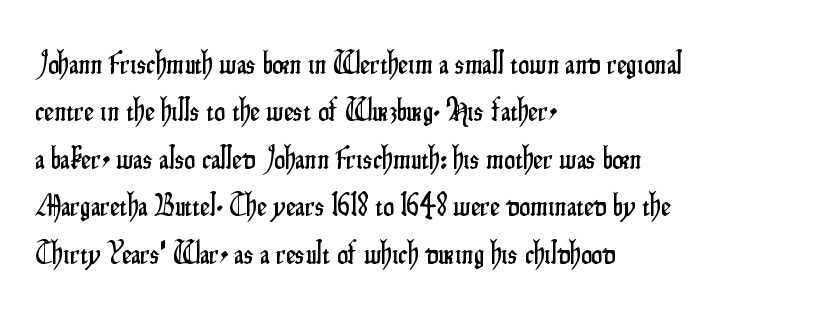
Q: Is the text italic (slanted)? A: No, it is upright.
Q: Is the typeface a serif or a sans-serif typeface? A: Sans-serif.
Q: Is the text underlined? A: No.
Q: How is the paragraph aligned? A: Left-aligned.
Q: Is the spacing between letters normal or unusually wide? A: Normal.
Q: Is the spacing between lines tight, normal or loose? A: Normal.
Q: Width (condensed, normal, or wide)? A: Condensed.
Q: Stroke contrast? A: Low.
Q: x-height? A: Small.
Q: Monospaced? A: No.
